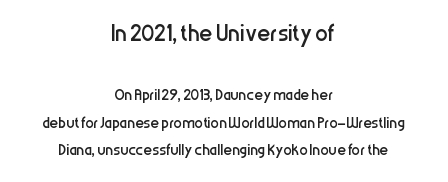
{"serif": "no", "italic": "no", "bold": "no", "weight": "regular", "width": "condensed", "stroke_contrast": "low", "x_height": "medium", "monospaced": "no", "underline": "no", "align": "center", "line_spacing": "normal", "line_spacing_ratio": 1.32, "letter_spacing": "normal", "letter_spacing_em": 0.0, "larger_block": "first", "size_ratio": 1.52, "glyph_px": 32}
